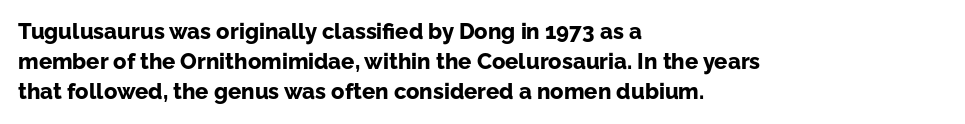
Q: Is the text bold? A: Yes.
Q: Is the text italic (slanted)? A: No, it is upright.
Q: Is the text underlined? A: No.
Q: How is the paragraph aligned? A: Left-aligned.
Q: Is the spacing between letters normal or unusually wide? A: Normal.
Q: Is the spacing between lines tight, normal or loose? A: Normal.
